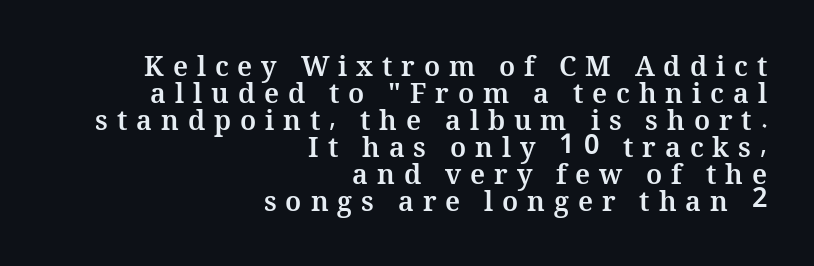
The image shows 27 px bold type, upright; set right-aligned, tight line spacing (1.0x), unusually wide letter spacing (+0.33 em), not underlined.
